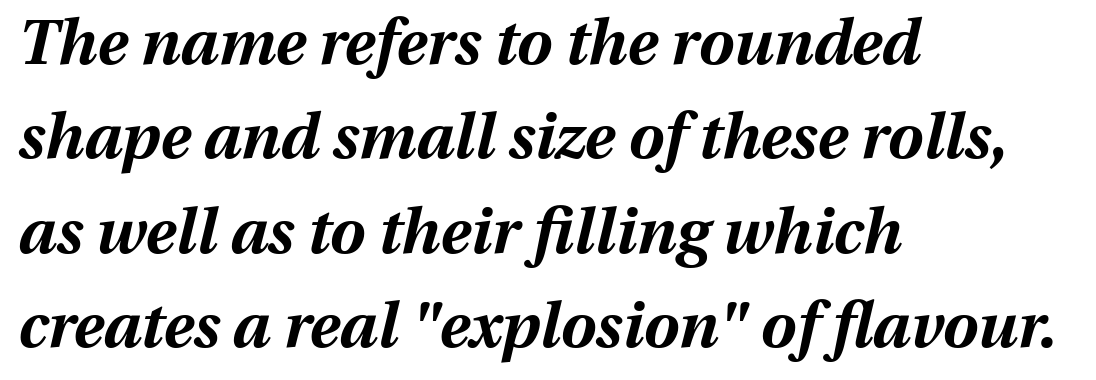
Q: Is the text bold? A: Yes.
Q: Is the text italic (slanted)? A: Yes, it leans right by about 13 degrees.
Q: Is the text underlined? A: No.
Q: How is the paragraph aligned? A: Left-aligned.
Q: Is the spacing between letters normal or unusually wide? A: Normal.
Q: Is the spacing between lines tight, normal or loose? A: Normal.
Q: Width (condensed, normal, or wide)? A: Normal.
Q: Stroke contrast? A: Medium.
Q: x-height? A: Medium.
Q: Monospaced? A: No.
